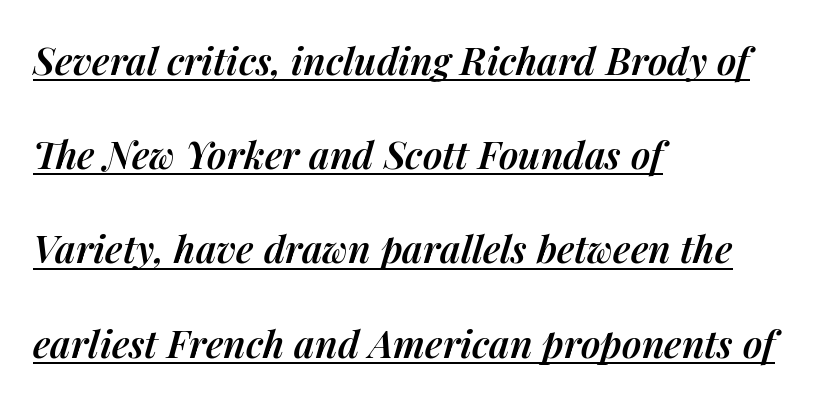
Q: Is the text bold? A: Semi-bold.
Q: Is the text italic (slanted)? A: Yes, it leans right by about 14 degrees.
Q: Is the text underlined? A: Yes.
Q: How is the paragraph aligned? A: Left-aligned.
Q: Is the spacing between letters normal or unusually wide? A: Normal.
Q: Is the spacing between lines tight, normal or loose? A: Loose.
Q: Width (condensed, normal, or wide)? A: Normal.
Q: Stroke contrast? A: Medium.
Q: x-height? A: Medium.
Q: Monospaced? A: No.
